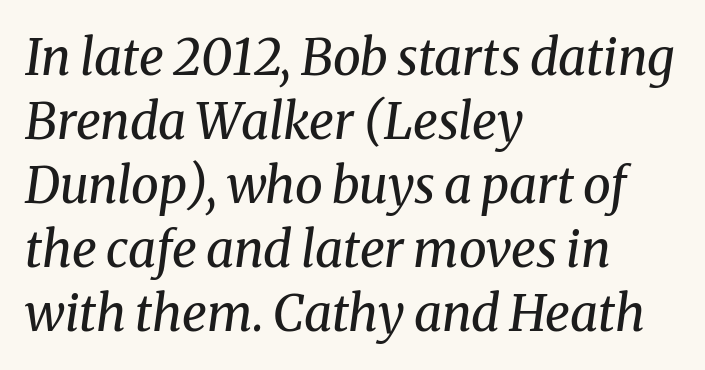
{"serif": "yes", "italic": "yes", "lean": "right", "slant_degrees": 8, "bold": "no", "weight": "regular", "width": "normal", "stroke_contrast": "medium", "x_height": "medium", "monospaced": "no", "underline": "no", "align": "left", "line_spacing": "normal", "line_spacing_ratio": 1.28, "letter_spacing": "normal", "letter_spacing_em": 0.0, "glyph_px": 50}
